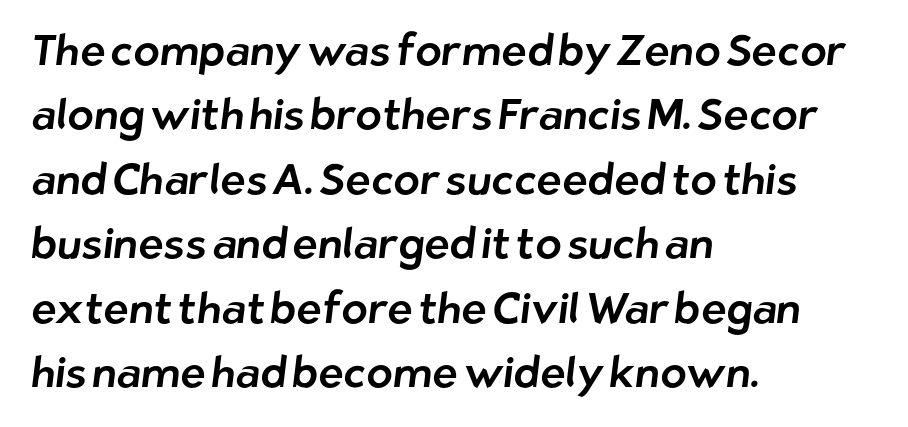
The image shows 43 px sans-serif type; set left-aligned, normal line spacing (1.5x), normal letter spacing, not underlined; low stroke contrast and a medium x-height.
